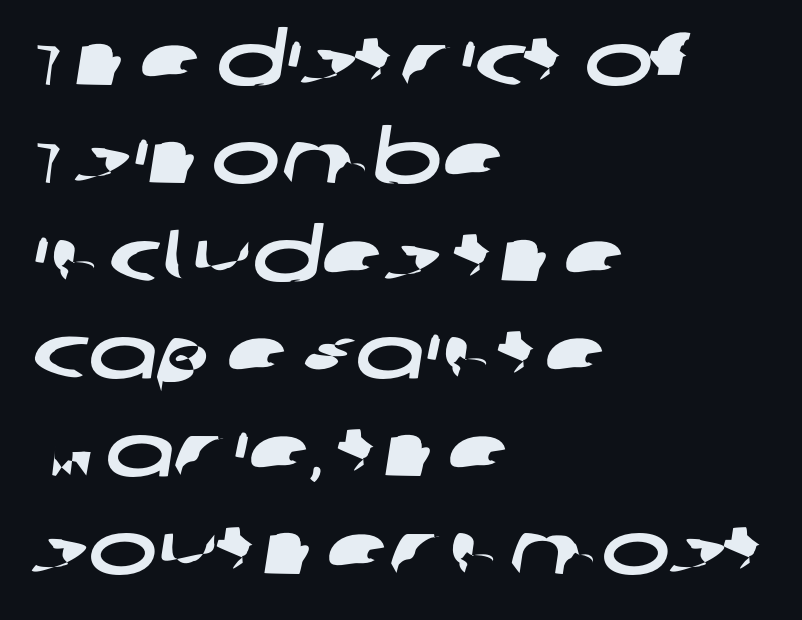
The image shows 73 px wide sans-serif type; set left-aligned, normal line spacing (1.34x), normal letter spacing, not underlined; low stroke contrast and a large x-height.
